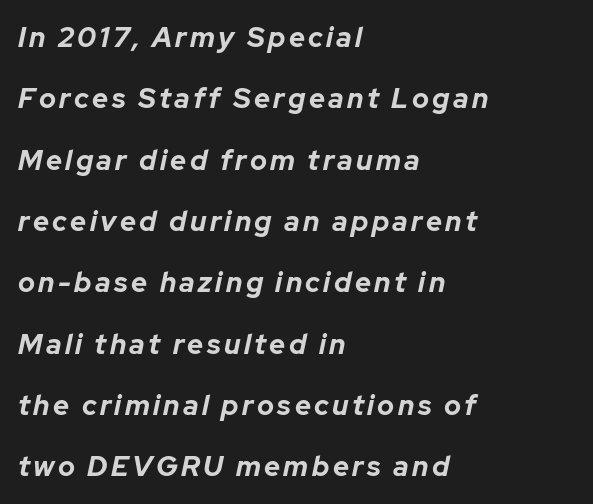
Q: Is the text bold? A: Yes.
Q: Is the text italic (slanted)? A: Yes, it leans right by about 12 degrees.
Q: Is the text underlined? A: No.
Q: How is the paragraph aligned? A: Left-aligned.
Q: Is the spacing between lines tight, normal or loose? A: Loose.
Q: Width (condensed, normal, or wide)? A: Normal.
Q: Stroke contrast? A: Low.
Q: x-height? A: Medium.
Q: Monospaced? A: No.
